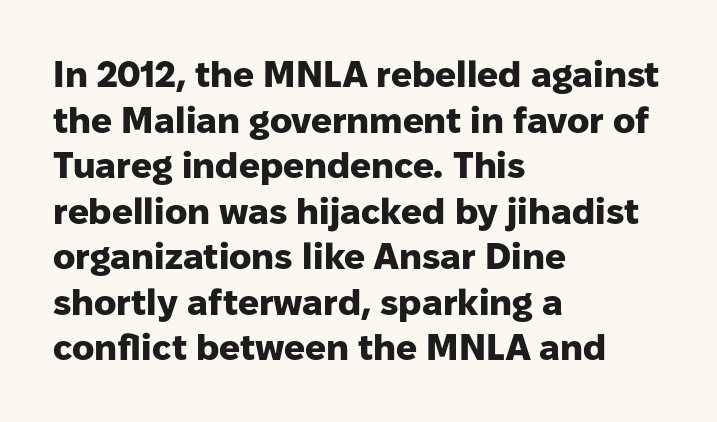
The image shows 37 px heavy sans-serif type, upright; set left-aligned, line spacing 1.23x, normal letter spacing, not underlined; low stroke contrast and a medium x-height.
